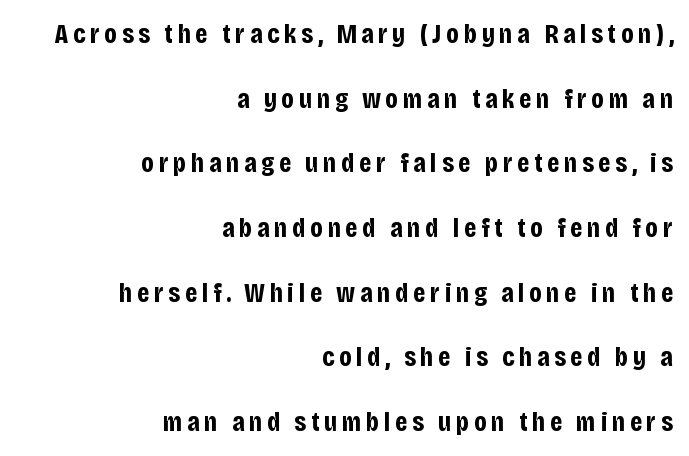
{"serif": "no", "italic": "no", "bold": "yes", "weight": "bold", "width": "condensed", "stroke_contrast": "low", "x_height": "large", "monospaced": "no", "underline": "no", "align": "right", "line_spacing": "loose", "line_spacing_ratio": 2.31, "glyph_px": 28}
